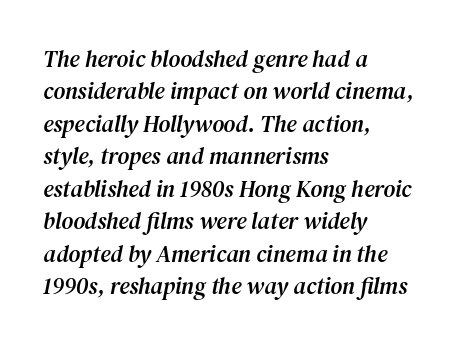
The rendering anchors every line to the left-hand side. Vertically, the passage feels balanced, rows spaced as you'd expect. Is the letter spacing exaggerated? No — it looks like the ordinary default. Beneath every word, the page is bare. Characters are canted at an angle relative to the baseline's perpendicular.
